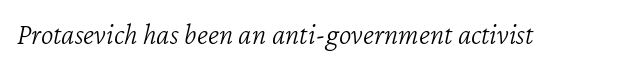
{"italic": "yes", "lean": "right", "slant_degrees": 12, "bold": "no", "weight": "light", "width": "normal", "stroke_contrast": "low", "x_height": "medium", "monospaced": "no", "underline": "no", "letter_spacing": "normal", "letter_spacing_em": 0.0, "glyph_px": 30}
